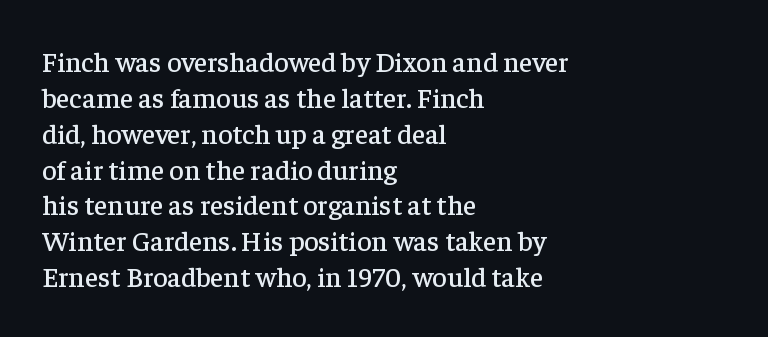
Each letter keeps its own natural width here, so spacing adapts to shape. Is the letter spacing exaggerated? No — it looks like the ordinary default. Tall strokes in this sample are plumb rather than angled. Yep, those are serifs on the letters. The space directly below the letters is spotless.
